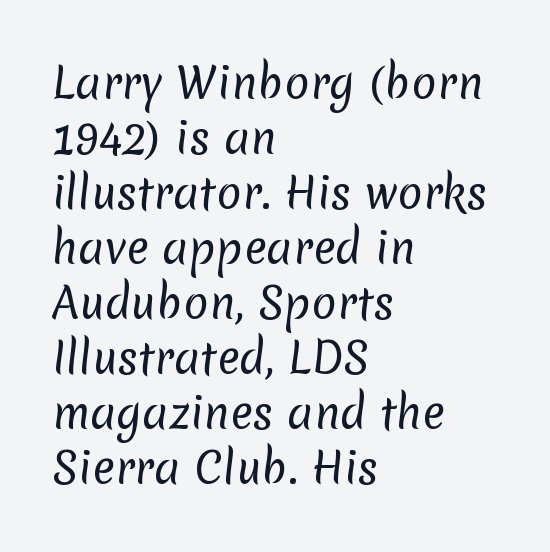
The image shows 42 px regular-weight sans-serif type; set left-aligned, normal line spacing (1.31x), normal letter spacing, not underlined; low stroke contrast and a medium x-height.
